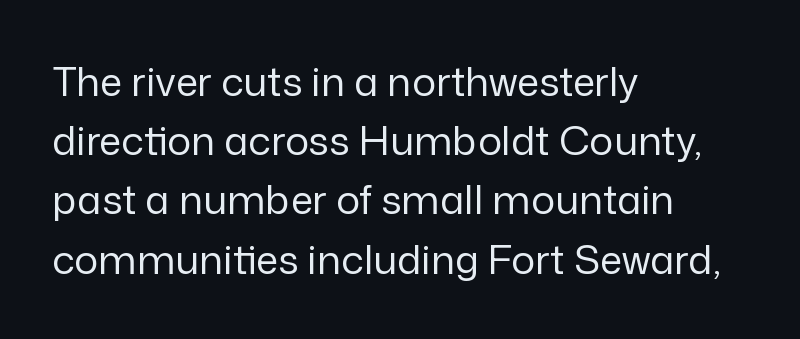
Q: Is the text bold? A: No.
Q: Is the text italic (slanted)? A: No, it is upright.
Q: Is the typeface a serif or a sans-serif typeface? A: Sans-serif.
Q: Is the text underlined? A: No.
Q: How is the paragraph aligned? A: Left-aligned.
Q: Is the spacing between letters normal or unusually wide? A: Normal.
Q: Is the spacing between lines tight, normal or loose? A: Normal.
Q: Width (condensed, normal, or wide)? A: Normal.
Q: Stroke contrast? A: Low.
Q: x-height? A: Medium.
Q: Monospaced? A: No.
